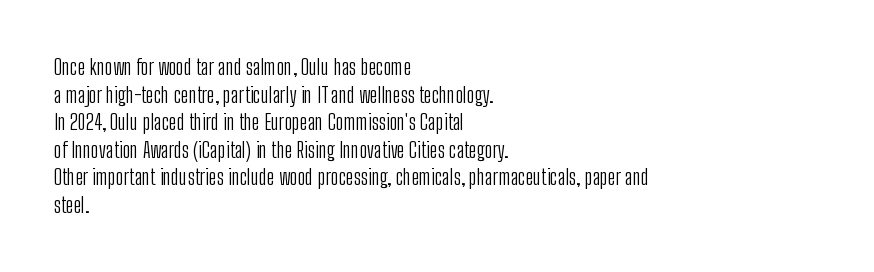
{"italic": "no", "bold": "no", "underline": "no", "align": "left", "line_spacing": "normal", "line_spacing_ratio": 1.31, "letter_spacing": "normal", "letter_spacing_em": 0.0, "glyph_px": 21}
